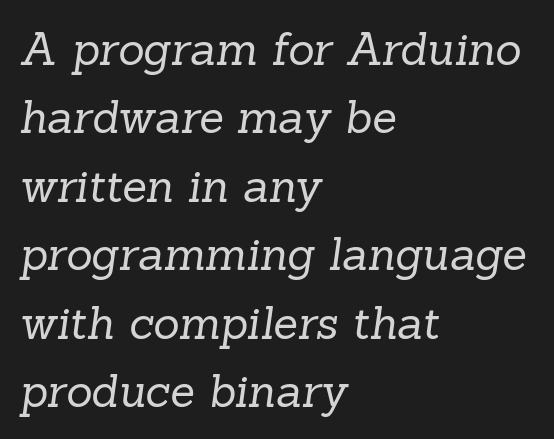
{"serif": "yes", "bold": "no", "weight": "regular", "width": "normal", "stroke_contrast": "low", "x_height": "medium", "monospaced": "no", "underline": "no", "align": "left", "line_spacing": "normal", "line_spacing_ratio": 1.52, "letter_spacing": "normal", "letter_spacing_em": 0.0, "glyph_px": 45}
